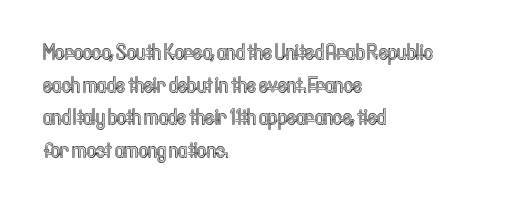
The string is rendered with underlining switched off. Successive baselines arrive at the customary interval. The paragraph shown leans on its left margin. Do the letters lean? They stand straight. The passage shown has conventional tracking throughout.
